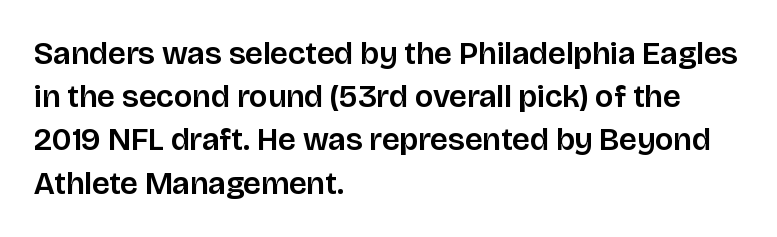
The image shows 32 px sans-serif type, upright; set left-aligned, normal line spacing (1.35x), normal letter spacing, not underlined; low stroke contrast and a large x-height.
